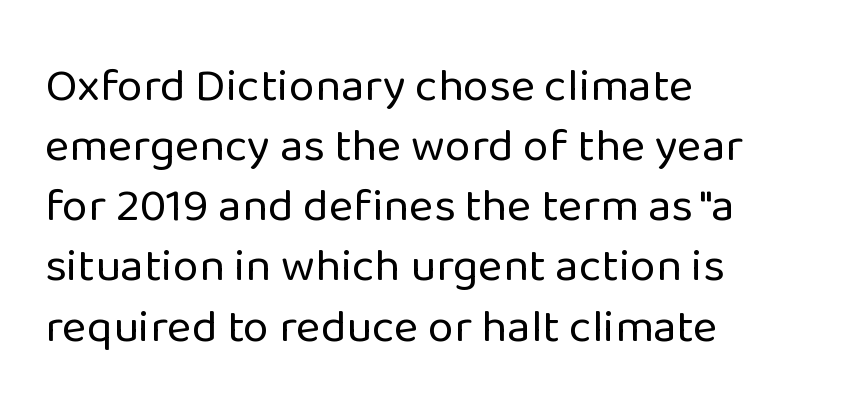
Teacher's note: observe the even left margin — that is flush-left alignment. The letters advance in unequal steps, a hallmark of proportional type. The font's upright variant was chosen for this text. Unlike a traditional serif, this face leaves its strokes unadorned. Does the leading feel generous? No, just average.
